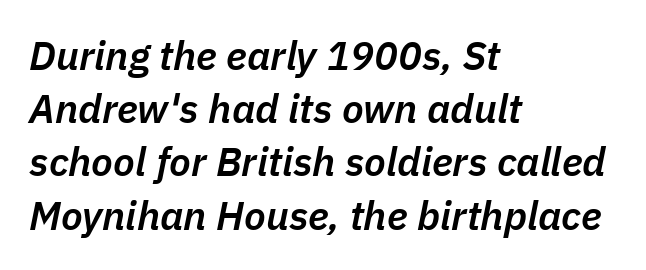
The image shows 40 px semibold type, italic (leaning right); set left-aligned, normal line spacing (1.33x), normal letter spacing, not underlined; low stroke contrast and a medium x-height.
